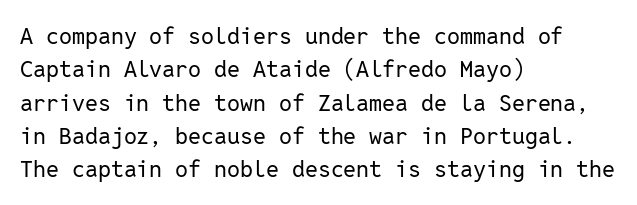
The image shows 23 px text type, upright; set left-aligned, normal line spacing (1.45x), normal letter spacing, not underlined.
